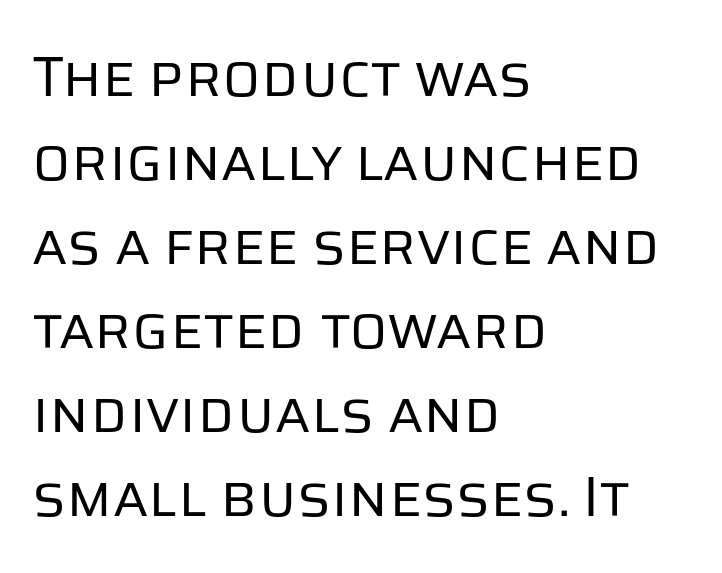
{"serif": "no", "italic": "no", "bold": "no", "weight": "regular", "width": "normal", "stroke_contrast": "low", "x_height": "large", "monospaced": "no", "underline": "no", "align": "left", "line_spacing": "normal", "line_spacing_ratio": 1.5, "letter_spacing": "normal", "letter_spacing_em": 0.0, "glyph_px": 56}
